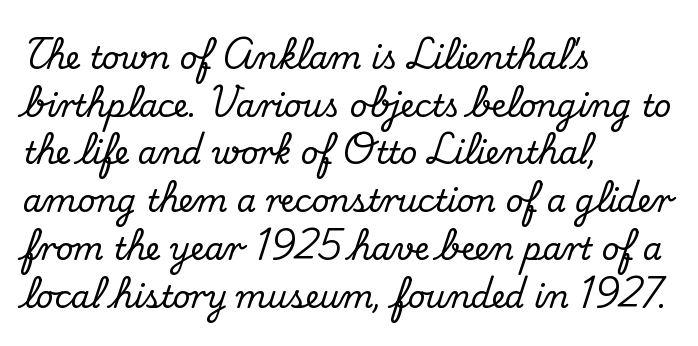
Clear beneath every line of the passage. Leading: standard. The rendering keeps characters at their native spacing. One-word summary of the alignment: left. The rendering uses natural spacing where letterforms have individual widths.
